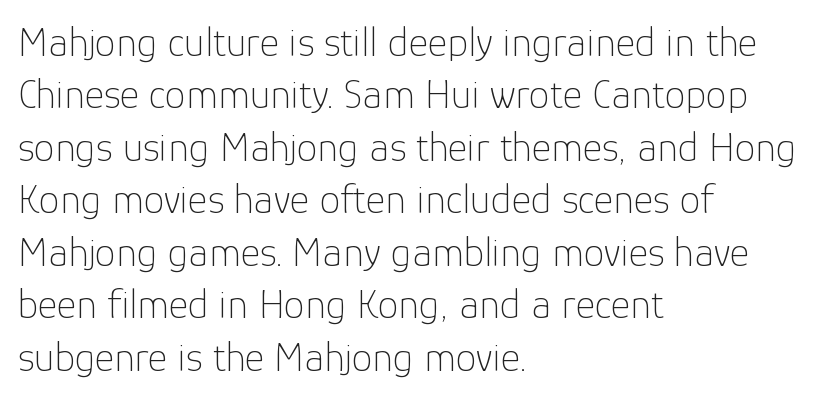
{"serif": "no", "italic": "no", "bold": "no", "weight": "thin", "width": "normal", "stroke_contrast": "low", "x_height": "medium", "monospaced": "no", "underline": "no", "align": "left", "line_spacing": "normal", "line_spacing_ratio": 1.25, "letter_spacing": "normal", "letter_spacing_em": 0.0, "glyph_px": 42}
